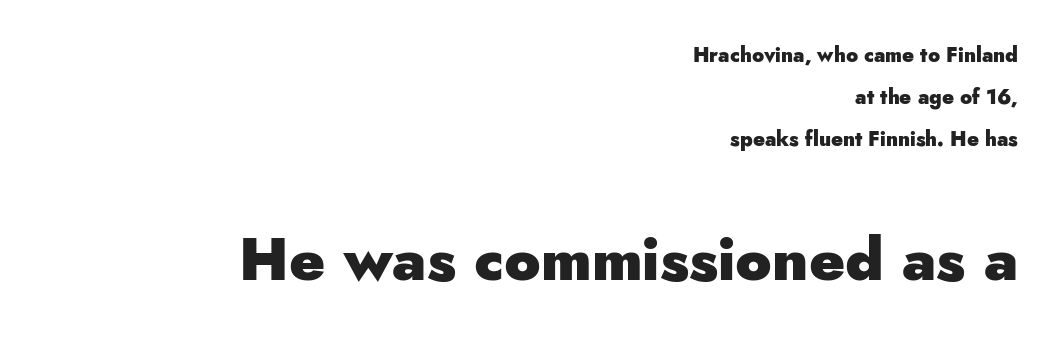
Q: Is the text bold? A: Yes.
Q: Is the text italic (slanted)? A: No, it is upright.
Q: Is the typeface a serif or a sans-serif typeface? A: Sans-serif.
Q: Is the text underlined? A: No.
Q: How is the paragraph aligned? A: Right-aligned.
Q: Is the spacing between letters normal or unusually wide? A: Normal.
Q: Is the spacing between lines tight, normal or loose? A: Loose.
Q: Which block of text is set in a larger size, the first (top) or the second (bottom)? A: The second (bottom) one.
Q: Width (condensed, normal, or wide)? A: Normal.
Q: Stroke contrast? A: Low.
Q: x-height? A: Small.
Q: Monospaced? A: No.
